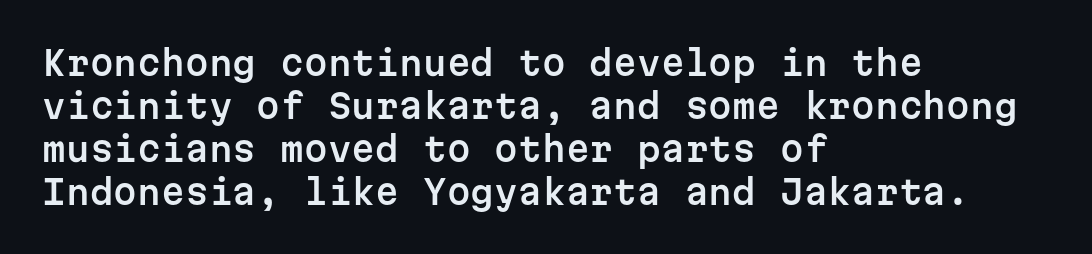
The image shows 34 px sans-serif type, upright, monospaced; set left-aligned, normal line spacing (1.26x), normal letter spacing, not underlined; low stroke contrast and a medium x-height.
